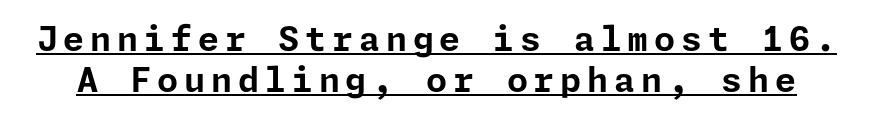
{"serif": "no", "italic": "no", "bold": "yes", "weight": "bold", "width": "normal", "stroke_contrast": "low", "x_height": "medium", "underline": "yes", "line_spacing_ratio": 1.22, "glyph_px": 34}
